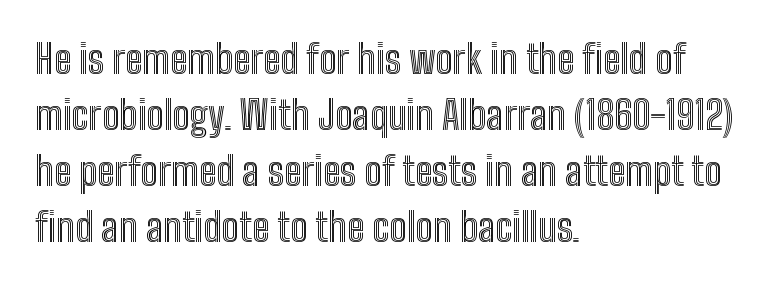
The image shows 39 px condensed type, upright; set left-aligned, normal line spacing (1.44x), normal letter spacing, not underlined; a medium x-height.
